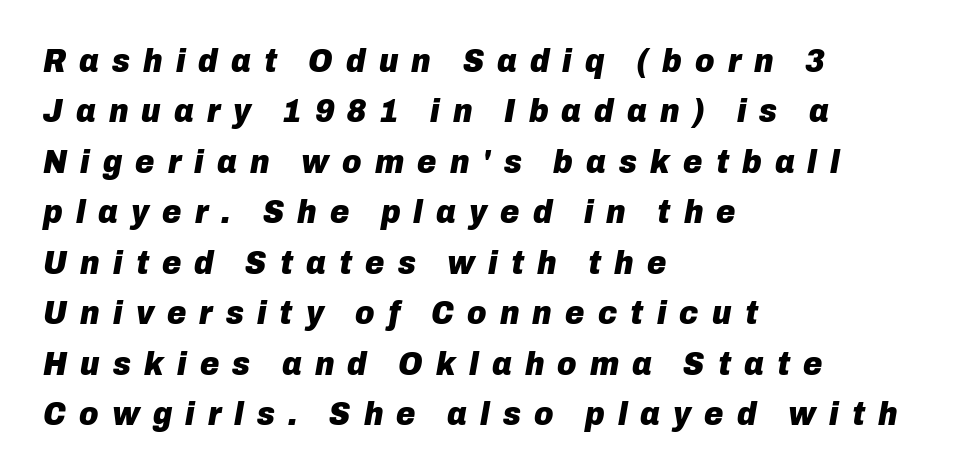
Q: Is the text bold? A: Yes.
Q: Is the text italic (slanted)? A: Yes, it leans right by about 10 degrees.
Q: Is the text underlined? A: No.
Q: How is the paragraph aligned? A: Left-aligned.
Q: Is the spacing between letters normal or unusually wide? A: Unusually wide.
Q: Is the spacing between lines tight, normal or loose? A: Normal.
Q: Width (condensed, normal, or wide)? A: Normal.
Q: Stroke contrast? A: Low.
Q: x-height? A: Medium.
Q: Monospaced? A: No.
